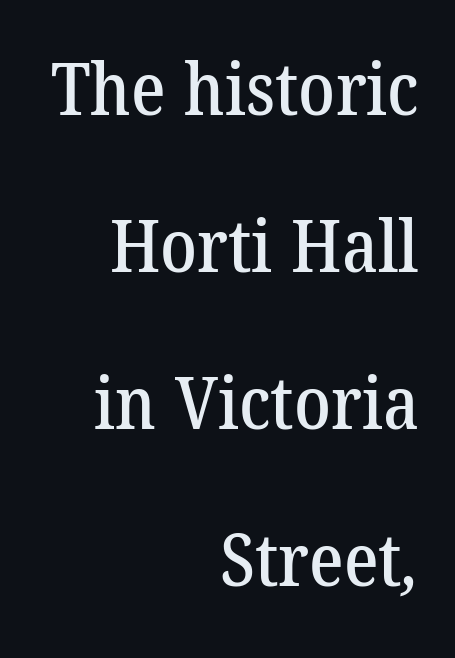
The image shows 73 px serif type; set right-aligned, loose line spacing (2.15x), normal letter spacing, not underlined; low stroke contrast and a medium x-height.
